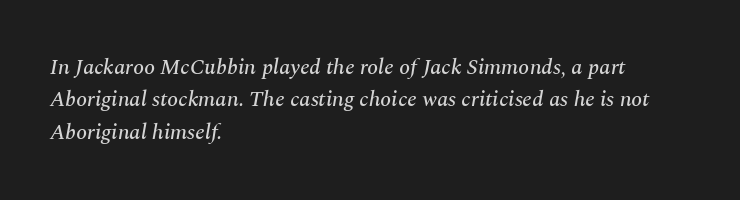
Q: Is the text italic (slanted)? A: Yes, it leans right by about 10 degrees.
Q: Is the text underlined? A: No.
Q: How is the paragraph aligned? A: Left-aligned.
Q: Is the spacing between letters normal or unusually wide? A: Normal.
Q: Is the spacing between lines tight, normal or loose? A: Normal.
